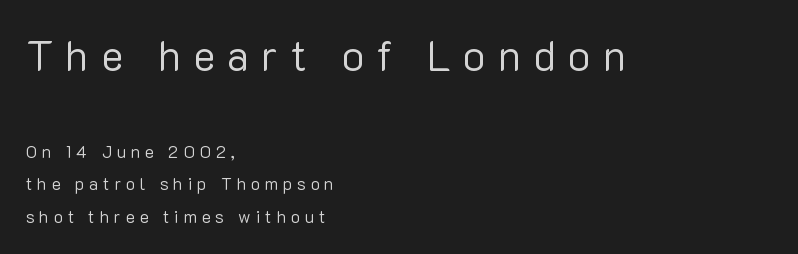
{"serif": "no", "italic": "no", "bold": "no", "weight": "regular", "width": "normal", "stroke_contrast": "low", "x_height": "medium", "monospaced": "no", "underline": "no", "align": "left", "line_spacing": "loose", "line_spacing_ratio": 1.91, "letter_spacing": "wide", "letter_spacing_em": 0.29, "larger_block": "first", "size_ratio": 2.47, "glyph_px": 42}
